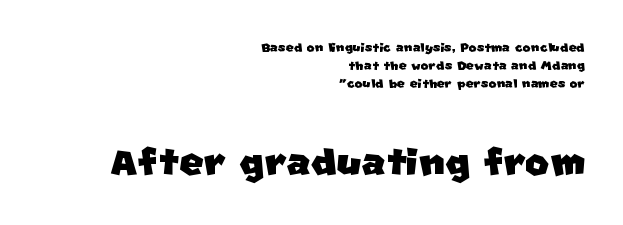
This sample trades vertical openness for compactness between lines. The paragraph shown leans on its right margin. Each row of text sits above clean, open space. Grotesque or geometric, the face here clearly has no serifs. Small over large — that's the arrangement of the two blocks here. Nobody touched the tracking dial on this one.
